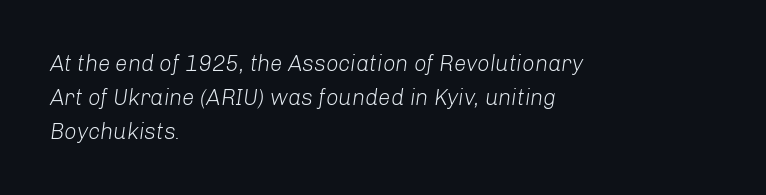
The strokes are not fattened; the text isn't bold. Nobody touched the tracking dial on this one. This block has exactly the height ordinary leading produces. Style check: oblique. Reading down the block, your eye returns to a fixed left position each line. Honestly, there is no underline to notice here at all.
